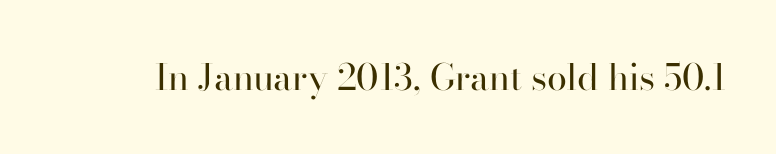
Q: Is the text bold? A: No.
Q: Is the text italic (slanted)? A: No, it is upright.
Q: Is the typeface a serif or a sans-serif typeface? A: Serif.
Q: Is the text underlined? A: No.
Q: Is the spacing between letters normal or unusually wide? A: Normal.
Q: Width (condensed, normal, or wide)? A: Normal.
Q: Stroke contrast? A: High.
Q: x-height? A: Small.
Q: Monospaced? A: No.
